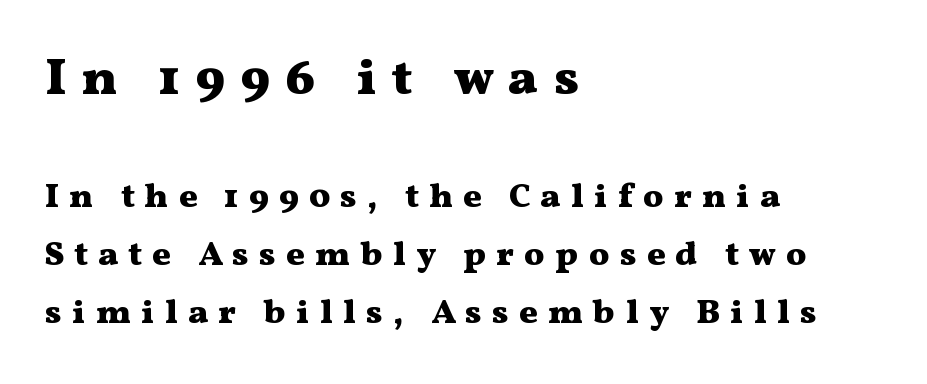
The passage shown has open, widely tracked lettering throughout. The face used here appears at its bigger size in the upper chunk. Quick note: underline off. Upright lettering throughout. The face used here is seriffed, in the tradition of book romans. These lines are rendered in a variable-pitch font.
